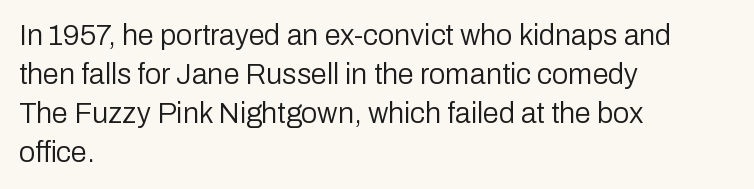
Q: Is the text bold? A: No.
Q: Is the text italic (slanted)? A: No, it is upright.
Q: Is the typeface a serif or a sans-serif typeface? A: Sans-serif.
Q: Is the text underlined? A: No.
Q: How is the paragraph aligned? A: Left-aligned.
Q: Is the spacing between letters normal or unusually wide? A: Normal.
Q: Is the spacing between lines tight, normal or loose? A: Normal.
Q: Width (condensed, normal, or wide)? A: Normal.
Q: Stroke contrast? A: Low.
Q: x-height? A: Medium.
Q: Monospaced? A: No.
